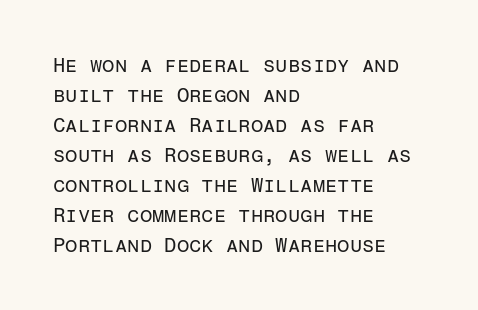
Q: Is the text bold? A: No.
Q: Is the text italic (slanted)? A: No, it is upright.
Q: Is the text underlined? A: No.
Q: How is the paragraph aligned? A: Left-aligned.
Q: Is the spacing between letters normal or unusually wide? A: Normal.
Q: Is the spacing between lines tight, normal or loose? A: Normal.
